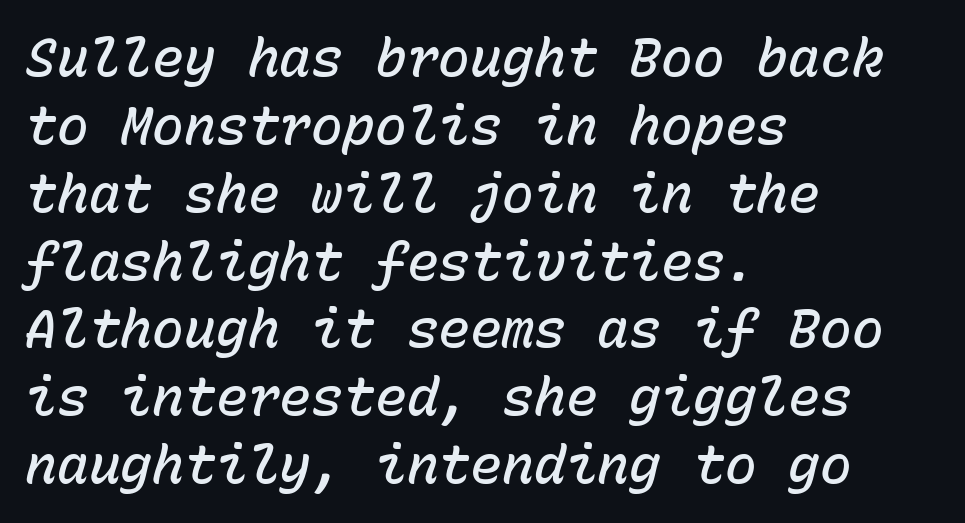
Descenders hang freely into open space. Honestly, the letter spacing is just normal — you wouldn't notice it. A typesetter would call this monospace, since all characters share one set width. Horizontally, the lines are justified to the leading edge only.
